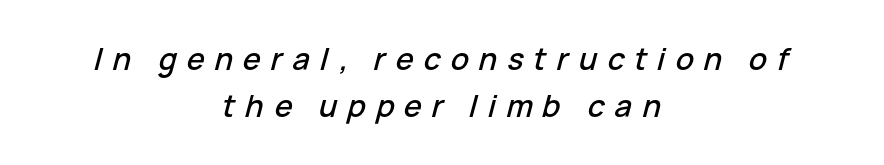
No word sits above an underline. This sample uses an oblique cut, with every glyph tilted off the vertical. The compositor balanced each line on the midline. Each letter keeps its own natural width here, so spacing adapts to shape. Regarding leading, the lines here are spaced in the standard way.
